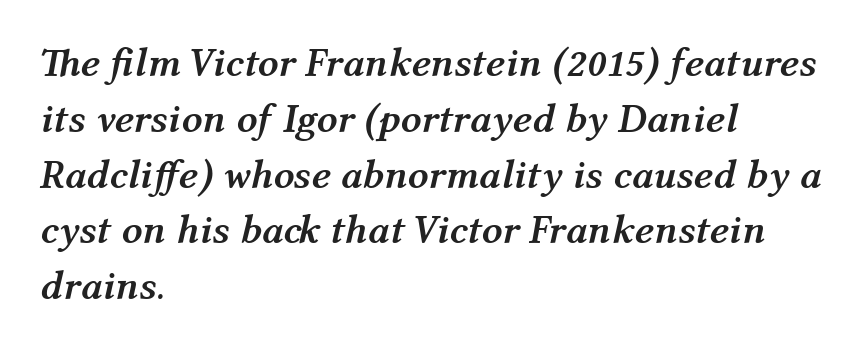
Q: Is the text bold? A: Yes.
Q: Is the text italic (slanted)? A: Yes, it leans right by about 12 degrees.
Q: Is the text underlined? A: No.
Q: How is the paragraph aligned? A: Left-aligned.
Q: Is the spacing between letters normal or unusually wide? A: Normal.
Q: Is the spacing between lines tight, normal or loose? A: Normal.
Q: Width (condensed, normal, or wide)? A: Normal.
Q: Stroke contrast? A: Medium.
Q: x-height? A: Medium.
Q: Monospaced? A: No.
